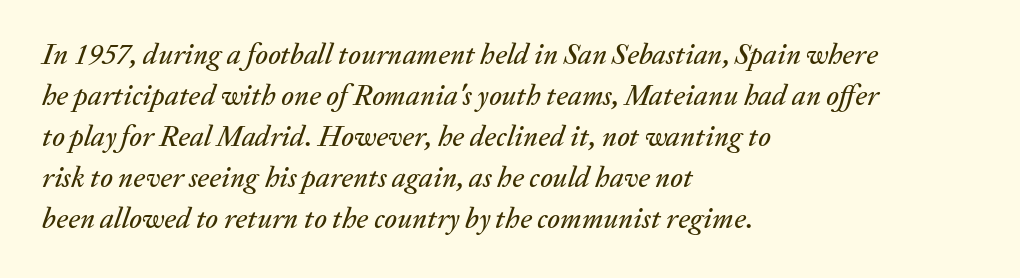
{"italic": "yes", "lean": "right", "slant_degrees": 20, "width": "normal", "stroke_contrast": "medium", "x_height": "medium", "monospaced": "no", "underline": "no", "align": "left", "line_spacing": "normal", "line_spacing_ratio": 1.41, "letter_spacing": "normal", "letter_spacing_em": 0.0, "glyph_px": 29}
